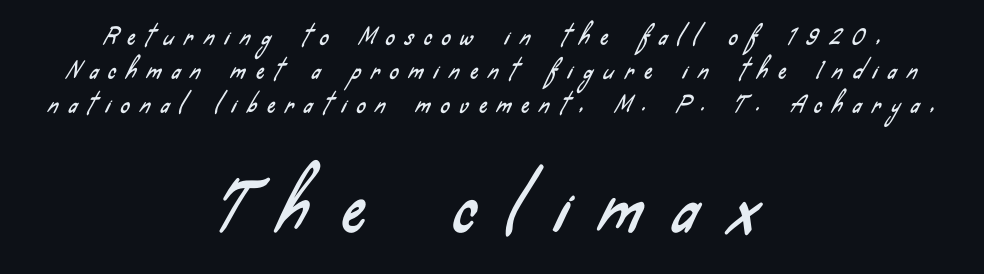
The image shows 65 px condensed sans-serif type; set centered, normal line spacing (1.55x), unusually wide letter spacing (+0.49 em), not underlined; the second (bottom) block is 2.95x larger; low stroke contrast and a small x-height.
